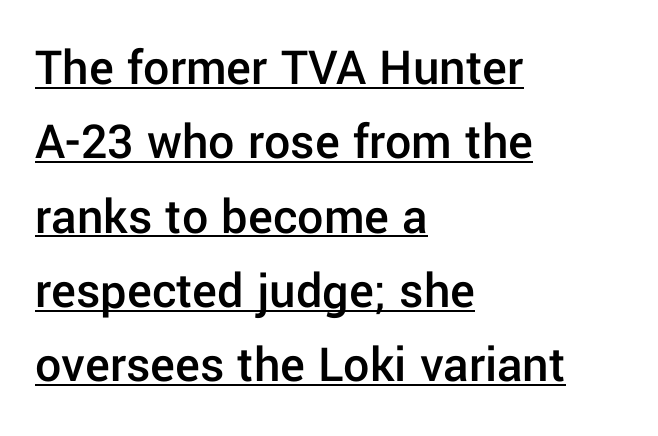
{"serif": "no", "italic": "no", "bold": "semi", "weight": "semibold", "width": "normal", "stroke_contrast": "low", "x_height": "medium", "monospaced": "no", "underline": "yes", "align": "left", "line_spacing": "normal", "line_spacing_ratio": 1.43, "letter_spacing": "normal", "letter_spacing_em": 0.0, "glyph_px": 52}
